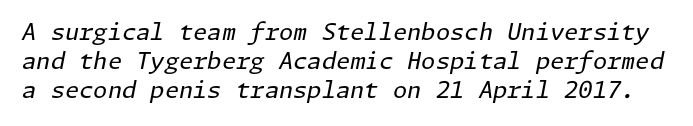
Q: Is the text bold? A: No.
Q: Is the text italic (slanted)? A: Yes, it leans right by about 11 degrees.
Q: Is the text underlined? A: No.
Q: Is the spacing between letters normal or unusually wide? A: Normal.
Q: Is the spacing between lines tight, normal or loose? A: Normal.
